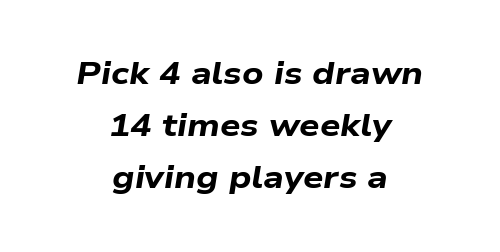
{"italic": "yes", "lean": "right", "slant_degrees": 9, "bold": "yes", "weight": "bold", "width": "wide", "stroke_contrast": "low", "x_height": "medium", "monospaced": "no", "underline": "no", "align": "center", "line_spacing": "normal", "line_spacing_ratio": 1.63, "letter_spacing": "normal", "letter_spacing_em": 0.0, "glyph_px": 32}
